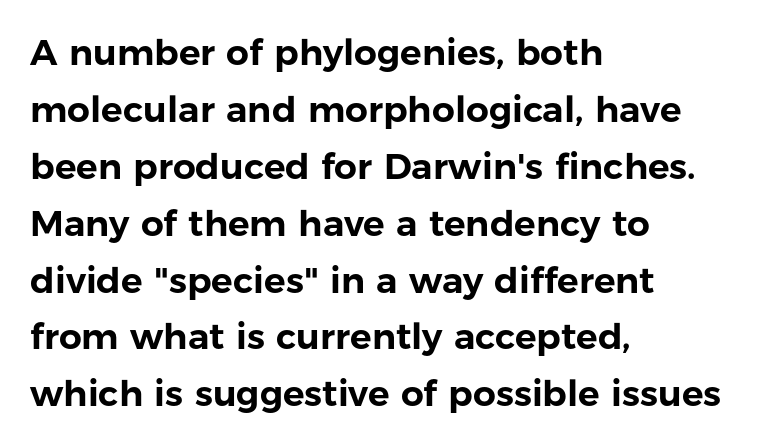
This sample keeps an unexceptional amount of space between lines. In terms of posture, this sample is upright. Tracking here is standard; glyphs follow each other at the usual distance. Short and long lines alike share a common starting point at left. These lines are composed in type without serifs. Character widths vary here, with narrow letters taking less room than wide ones.
